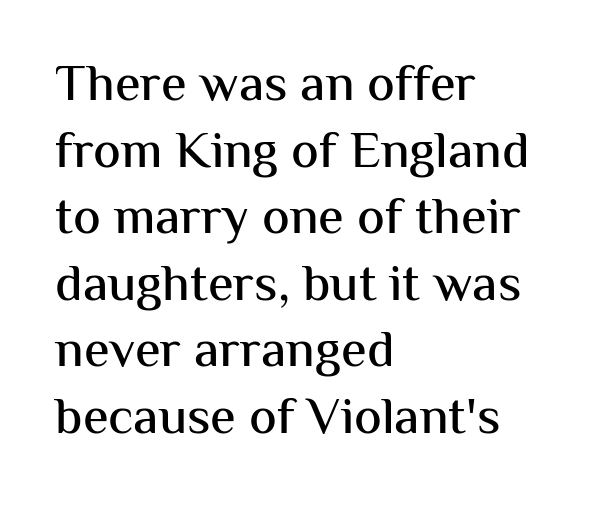
The string is rendered with underlining switched off. These lines are composed in type without serifs. Designer's note — italics off, roman on. Visually the block forms a straight wall on the left and a jagged coastline on the right. Vertical spacing — default.
